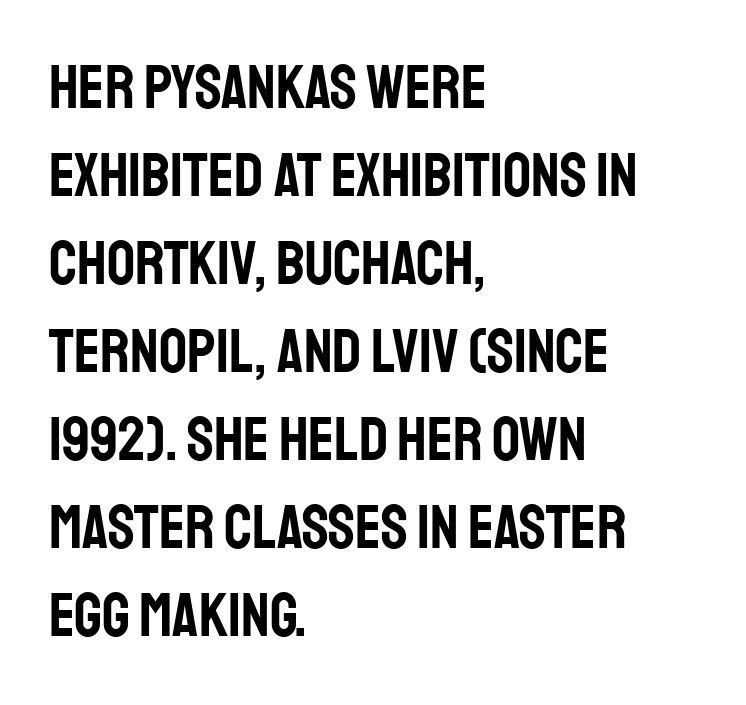
{"serif": "no", "italic": "no", "width": "condensed", "stroke_contrast": "low", "x_height": "large", "monospaced": "no", "underline": "no", "align": "left", "line_spacing": "normal", "line_spacing_ratio": 1.42, "letter_spacing": "normal", "letter_spacing_em": 0.0, "glyph_px": 62}
